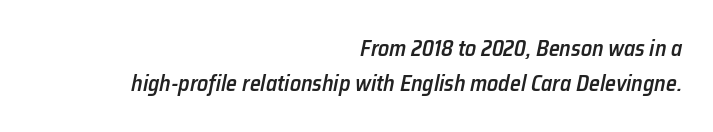
Q: Is the text bold? A: Semi-bold.
Q: Is the text italic (slanted)? A: Yes, it leans right by about 12 degrees.
Q: Is the text underlined? A: No.
Q: How is the paragraph aligned? A: Right-aligned.
Q: Is the spacing between letters normal or unusually wide? A: Normal.
Q: Is the spacing between lines tight, normal or loose? A: Normal.
